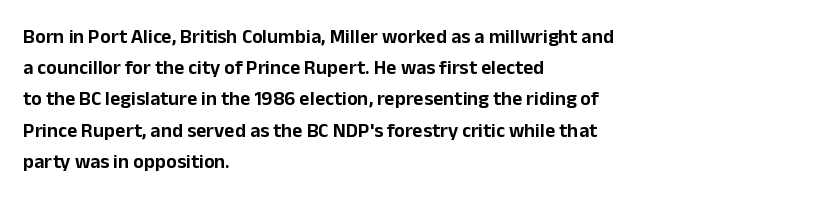
You could call the tracking neutral — neither tight nor loose. No italicization has been applied; the sample stays upright. Just letters on the line, the space beneath them empty. Compared with typical paragraphs, the rows here are spaced about the same.
